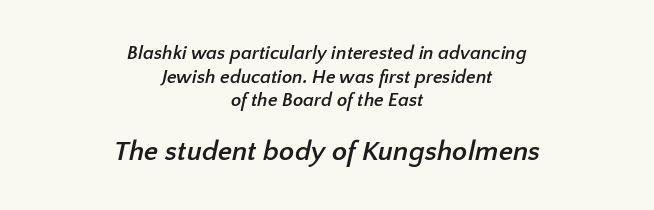
The image shows 28 px semibold sans-serif type; set centered, normal line spacing (1.25x), normal letter spacing, not underlined; the second (bottom) block is 1.47x larger; low stroke contrast and a medium x-height.
